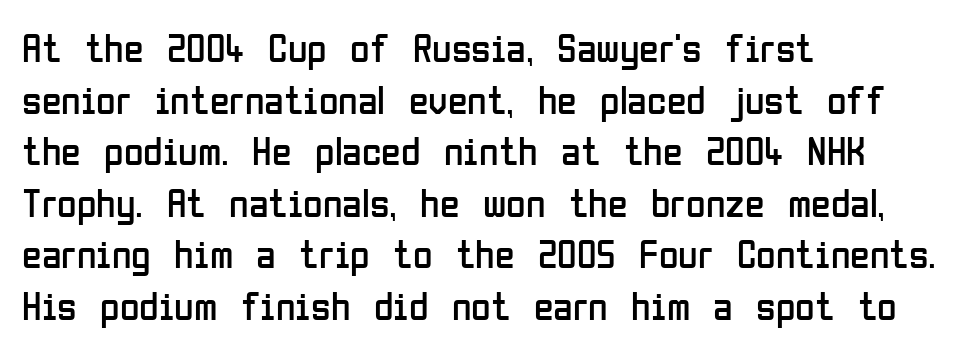
The image shows 40 px regular-weight, condensed sans-serif type, upright; set left-aligned, normal line spacing (1.29x), normal letter spacing, not underlined; low stroke contrast and a medium x-height.
